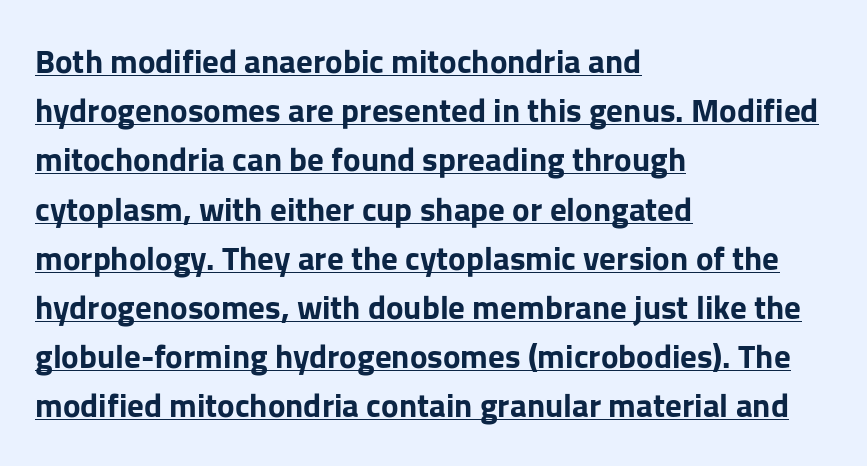
{"serif": "no", "italic": "no", "bold": "yes", "weight": "bold", "width": "normal", "stroke_contrast": "low", "x_height": "medium", "monospaced": "no", "underline": "yes", "align": "left", "line_spacing": "normal", "line_spacing_ratio": 1.49, "letter_spacing": "normal", "letter_spacing_em": 0.0, "glyph_px": 33}
